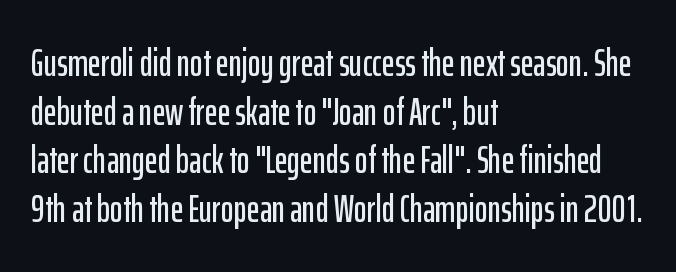
Q: Is the text italic (slanted)? A: No, it is upright.
Q: Is the typeface a serif or a sans-serif typeface? A: Sans-serif.
Q: Is the text underlined? A: No.
Q: How is the paragraph aligned? A: Left-aligned.
Q: Is the spacing between letters normal or unusually wide? A: Normal.
Q: Is the spacing between lines tight, normal or loose? A: Normal.
Q: Width (condensed, normal, or wide)? A: Condensed.
Q: Stroke contrast? A: Low.
Q: x-height? A: Medium.
Q: Monospaced? A: No.
